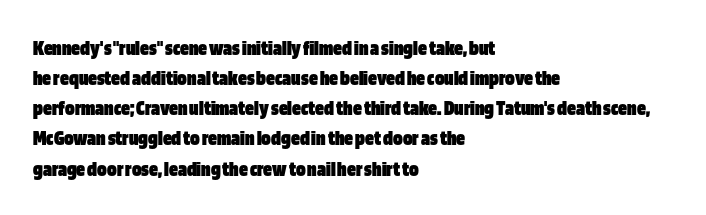
The image shows 22 px bold type, upright; set left-aligned, normal line spacing (1.37x), normal letter spacing, not underlined.
